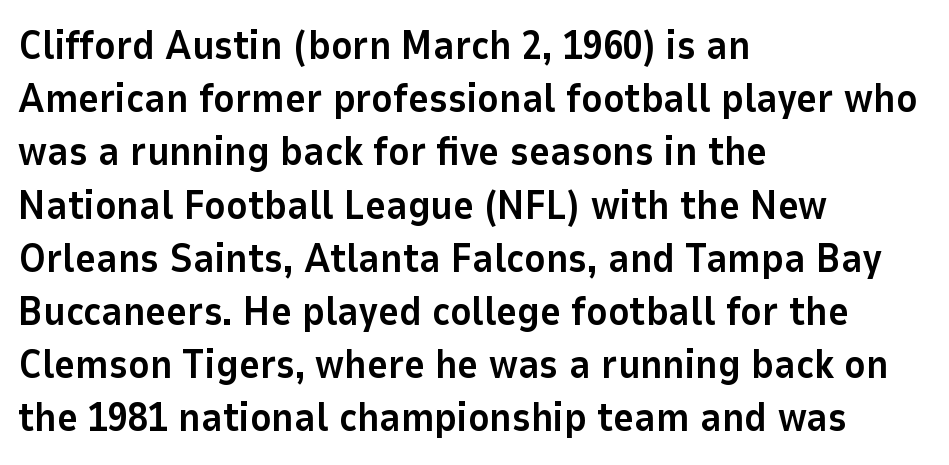
The image shows 40 px bold sans-serif type, upright; set left-aligned, normal line spacing (1.33x), normal letter spacing, not underlined; low stroke contrast and a medium x-height.
